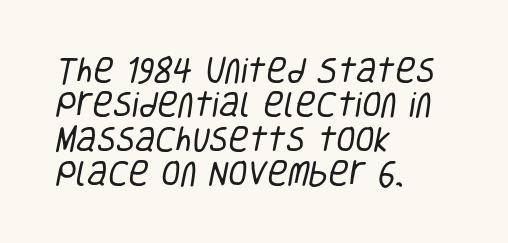
The image shows 28 px regular-weight, condensed sans-serif type; set left-aligned, line spacing 1.23x, normal letter spacing, not underlined; low stroke contrast and a large x-height.
